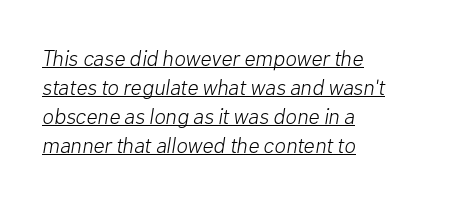
Q: Is the text bold? A: No.
Q: Is the text italic (slanted)? A: Yes, it leans right by about 10 degrees.
Q: Is the text underlined? A: Yes.
Q: How is the paragraph aligned? A: Left-aligned.
Q: Is the spacing between letters normal or unusually wide? A: Normal.
Q: Is the spacing between lines tight, normal or loose? A: Normal.
